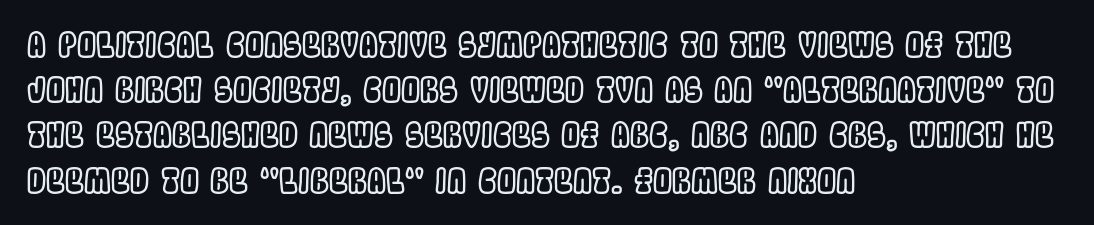
The image shows 34 px condensed type, upright; set left-aligned, normal line spacing (1.33x), normal letter spacing, not underlined; a large x-height.
